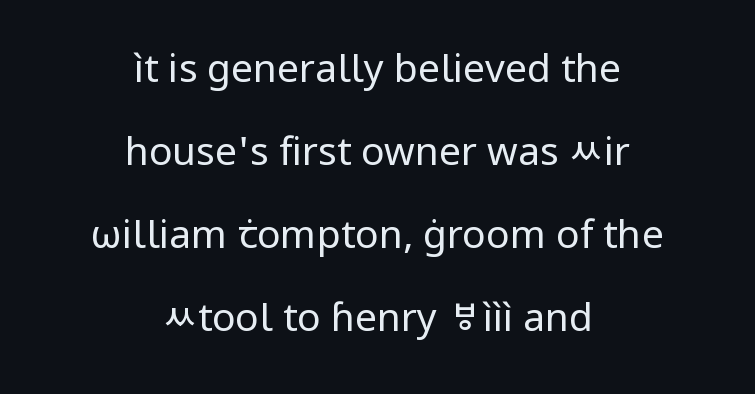
Q: Is the text bold? A: No.
Q: Is the text italic (slanted)? A: No, it is upright.
Q: Is the typeface a serif or a sans-serif typeface? A: Sans-serif.
Q: Is the text underlined? A: No.
Q: How is the paragraph aligned? A: Centered.
Q: Is the spacing between letters normal or unusually wide? A: Normal.
Q: Is the spacing between lines tight, normal or loose? A: Loose.
Q: Width (condensed, normal, or wide)? A: Normal.
Q: Stroke contrast? A: Low.
Q: x-height? A: Medium.
Q: Monospaced? A: No.
